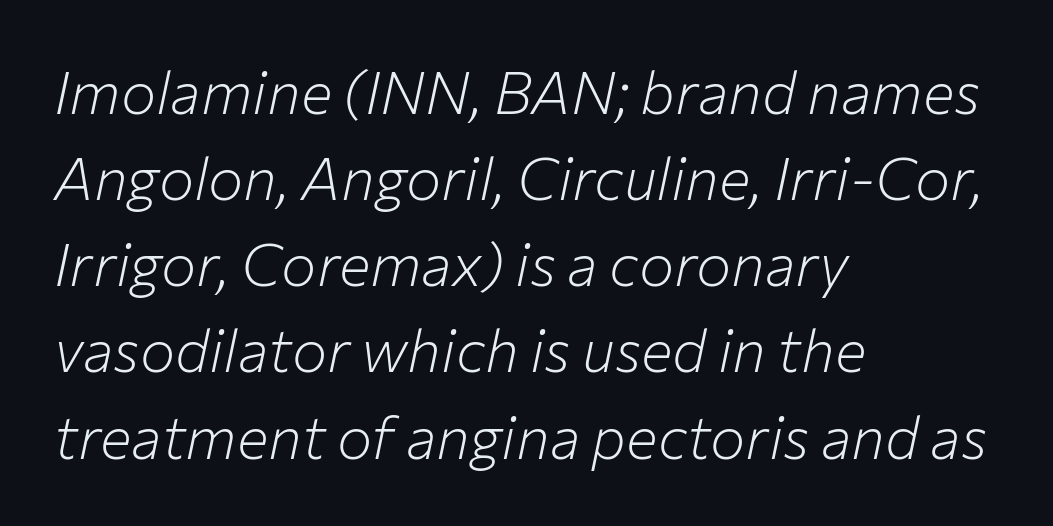
Q: Is the text bold? A: No.
Q: Is the text italic (slanted)? A: Yes, it leans right by about 12 degrees.
Q: Is the text underlined? A: No.
Q: How is the paragraph aligned? A: Left-aligned.
Q: Is the spacing between letters normal or unusually wide? A: Normal.
Q: Is the spacing between lines tight, normal or loose? A: Normal.
Q: Width (condensed, normal, or wide)? A: Normal.
Q: Stroke contrast? A: Low.
Q: x-height? A: Medium.
Q: Monospaced? A: No.
